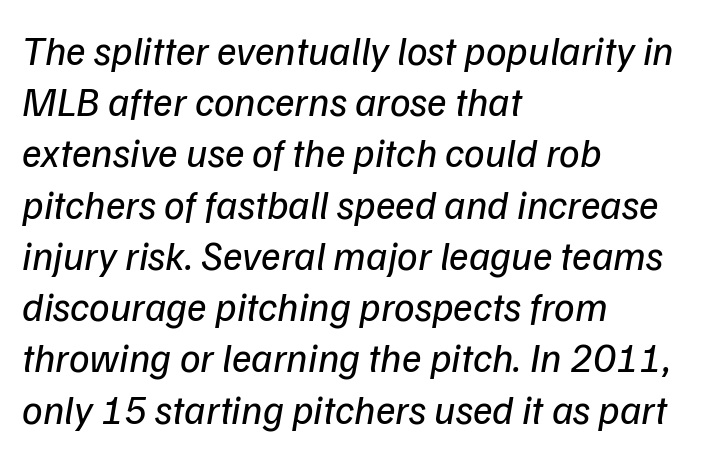
{"serif": "no", "bold": "no", "weight": "regular", "width": "normal", "stroke_contrast": "low", "x_height": "medium", "monospaced": "no", "underline": "no", "align": "left", "line_spacing": "normal", "line_spacing_ratio": 1.25, "letter_spacing": "normal", "letter_spacing_em": 0.0, "glyph_px": 41}
